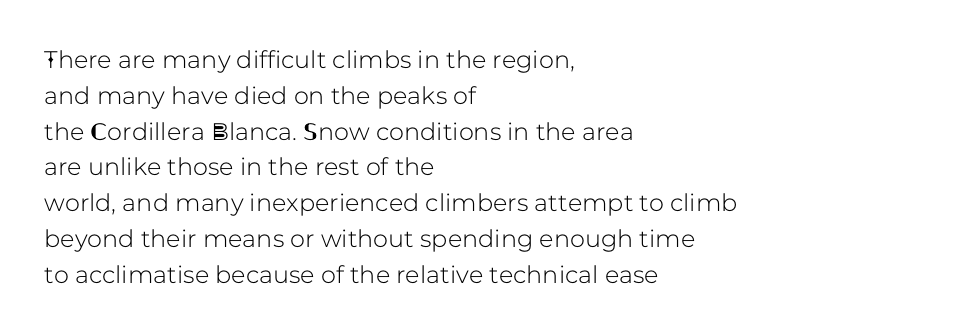
Q: Is the text italic (slanted)? A: No, it is upright.
Q: Is the text underlined? A: No.
Q: How is the paragraph aligned? A: Left-aligned.
Q: Is the spacing between letters normal or unusually wide? A: Normal.
Q: Is the spacing between lines tight, normal or loose? A: Normal.
